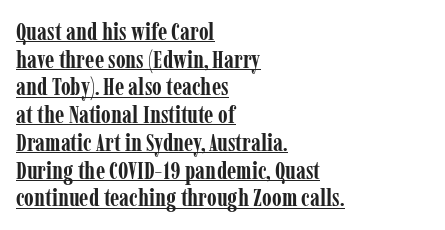
Q: Is the text bold? A: Yes.
Q: Is the text italic (slanted)? A: No, it is upright.
Q: Is the text underlined? A: Yes.
Q: How is the paragraph aligned? A: Left-aligned.
Q: Is the spacing between letters normal or unusually wide? A: Normal.
Q: Is the spacing between lines tight, normal or loose? A: Tight.
